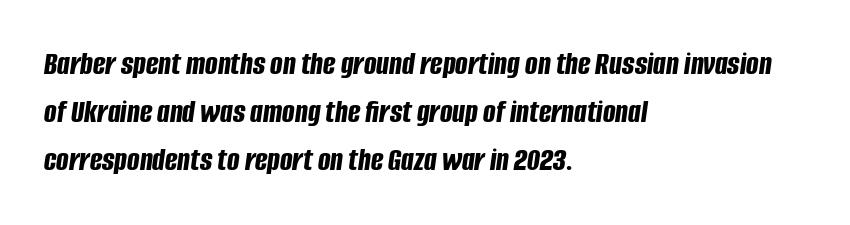
Q: Is the text bold? A: Yes.
Q: Is the text italic (slanted)? A: Yes, it leans right by about 8 degrees.
Q: Is the text underlined? A: No.
Q: How is the paragraph aligned? A: Left-aligned.
Q: Is the spacing between letters normal or unusually wide? A: Normal.
Q: Is the spacing between lines tight, normal or loose? A: Normal.
Q: Width (condensed, normal, or wide)? A: Condensed.
Q: Stroke contrast? A: Low.
Q: x-height? A: Large.
Q: Monospaced? A: No.
